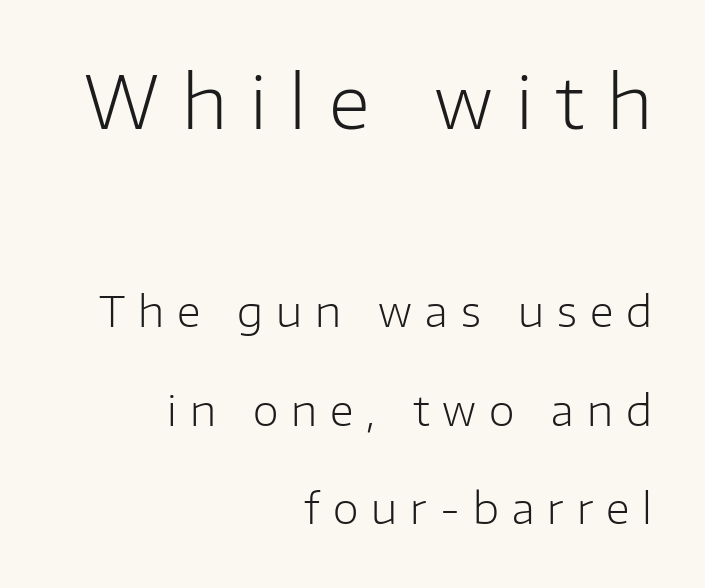
Q: Is the text bold? A: No.
Q: Is the text italic (slanted)? A: No, it is upright.
Q: Is the typeface a serif or a sans-serif typeface? A: Sans-serif.
Q: Is the text underlined? A: No.
Q: How is the paragraph aligned? A: Right-aligned.
Q: Is the spacing between letters normal or unusually wide? A: Unusually wide.
Q: Is the spacing between lines tight, normal or loose? A: Loose.
Q: Which block of text is set in a larger size, the first (top) or the second (bottom)? A: The first (top) one.
Q: Width (condensed, normal, or wide)? A: Normal.
Q: Stroke contrast? A: Low.
Q: x-height? A: Medium.
Q: Monospaced? A: No.
